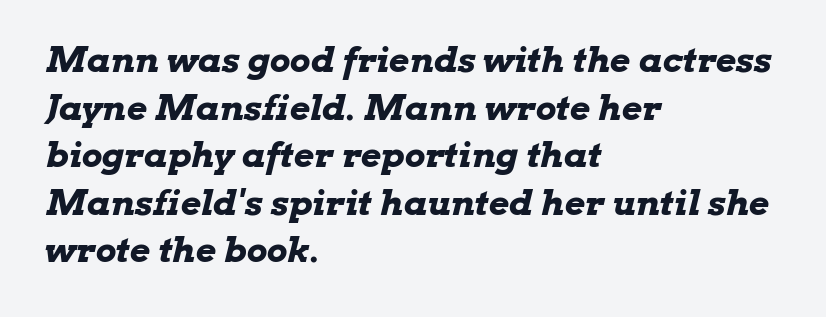
Letters rest on an invisible, unmarked baseline. Think of a printed novel: that variable character pitch is what you see here. Rendered with sloped, italic letterforms. The rendering anchors every line to the left-hand side. Here the glyphs are tracked normally, forming tight word shapes. If you measured baseline to baseline, you'd find a middling distance.
